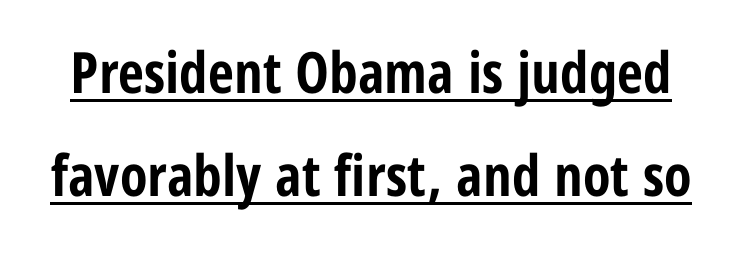
You could not count columns in this text — the font is proportionally spaced. Each letter's strokes conclude bluntly, with no projecting serifs. How heavy is the stroke? Heavy — this is a bold. Quick note: underline on.
